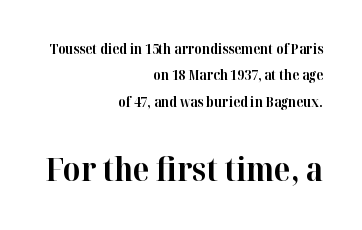
Q: Is the text bold? A: Yes.
Q: Is the text italic (slanted)? A: No, it is upright.
Q: Is the typeface a serif or a sans-serif typeface? A: Serif.
Q: Is the text underlined? A: No.
Q: How is the paragraph aligned? A: Right-aligned.
Q: Is the spacing between letters normal or unusually wide? A: Normal.
Q: Which block of text is set in a larger size, the first (top) or the second (bottom)? A: The second (bottom) one.
Q: Width (condensed, normal, or wide)? A: Normal.
Q: Stroke contrast? A: High.
Q: x-height? A: Medium.
Q: Monospaced? A: No.
